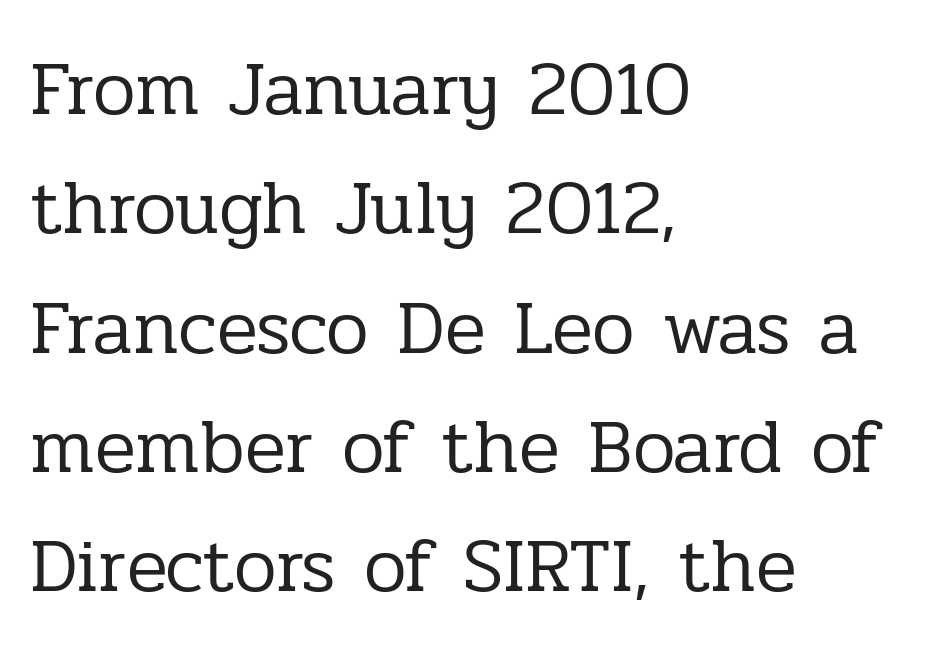
The area under the type is left untouched. A typesetter would label this face a serif. The letters advance in unequal steps, a hallmark of proportional type. The gaps between neighbouring characters are ordinary and unremarkable.
